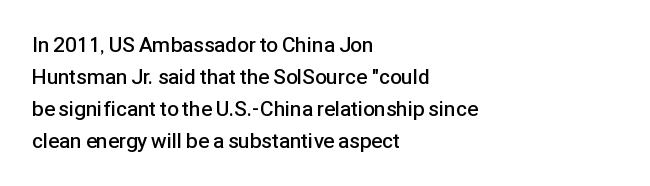
{"italic": "no", "bold": "semi", "underline": "no", "align": "left", "line_spacing": "normal", "line_spacing_ratio": 1.53, "letter_spacing": "normal", "letter_spacing_em": 0.0, "glyph_px": 21}
